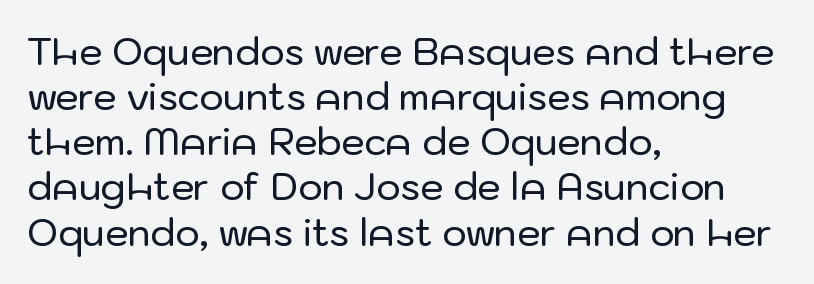
These lines are rendered in a variable-pitch font. Examine the stroke ends and you'll find no serifs. The gaps between neighbouring characters are ordinary and unremarkable. In terms of posture, this sample is upright.
